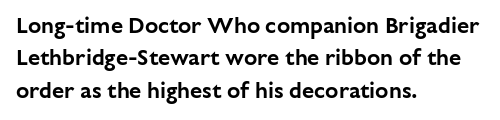
The image shows 22 px text type, upright; set left-aligned, normal line spacing (1.47x), normal letter spacing, not underlined.
